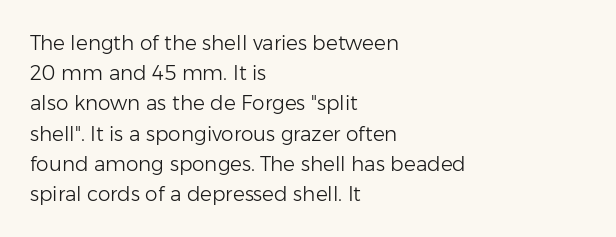
The image shows 20 px text type, upright; set left-aligned, normal line spacing (1.51x), normal letter spacing, not underlined.
